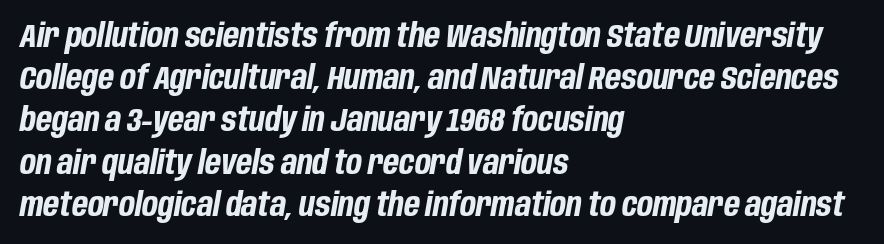
The image shows 33 px bold, condensed type, italic (leaning right); set left-aligned, normal line spacing (1.28x), normal letter spacing, not underlined; low stroke contrast and a large x-height.
